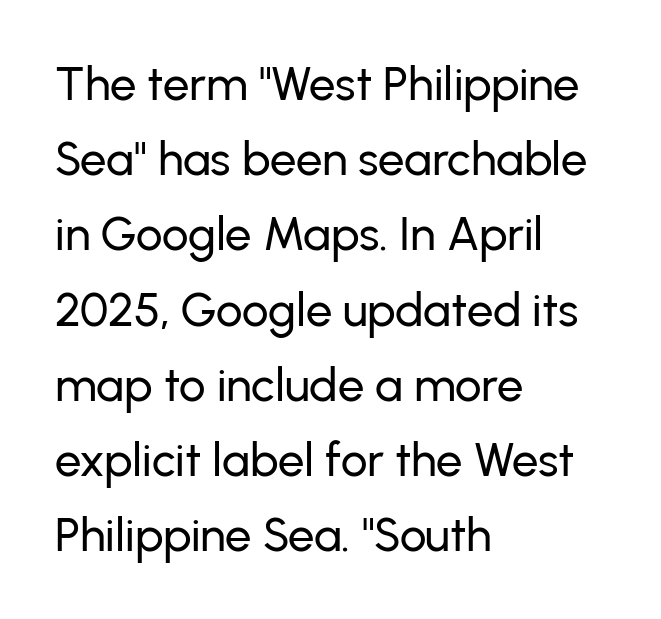
Only glyphs here, with clear space below each row. A typesetter would call this leading conventional body-copy spacing. This is roman type, the default non-slanted kind. Looks like regular typesetting: each glyph gets only the width it needs.
